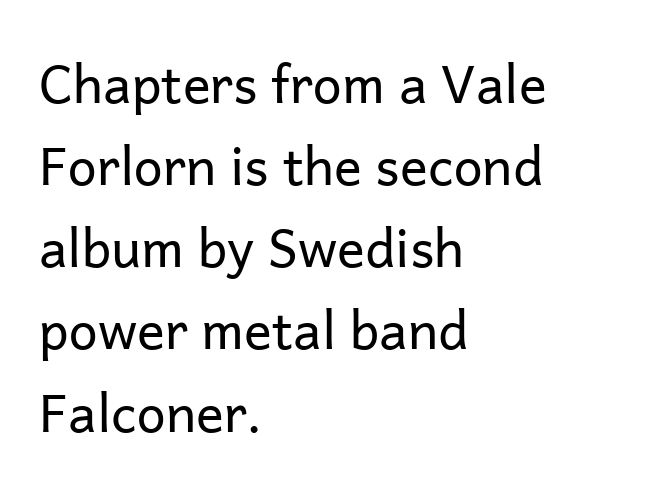
{"serif": "no", "italic": "no", "bold": "no", "weight": "regular", "width": "normal", "stroke_contrast": "low", "x_height": "medium", "monospaced": "no", "underline": "no", "align": "left", "line_spacing": "normal", "line_spacing_ratio": 1.58, "letter_spacing": "normal", "letter_spacing_em": 0.0, "glyph_px": 52}
